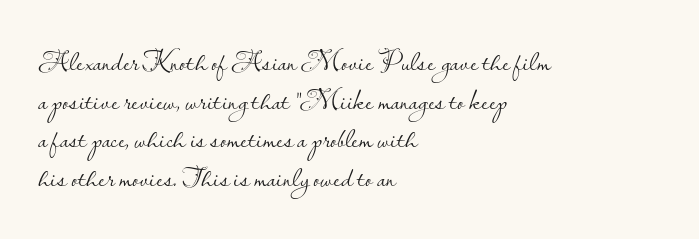
The image shows 29 px light sans-serif type; set left-aligned, normal line spacing (1.33x), normal letter spacing, not underlined; low stroke contrast and a small x-height.
